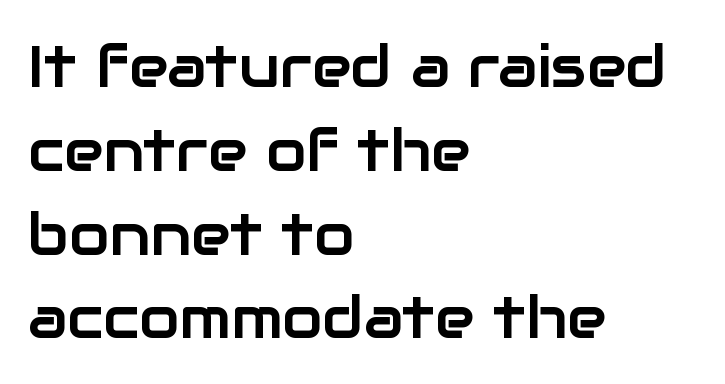
Honestly, there is no underline to notice here at all. The gaps between neighbouring characters are ordinary and unremarkable. How would I describe the line gaps? Plain and ordinary. If you drew a ruler down the left edge, every line would touch it.
